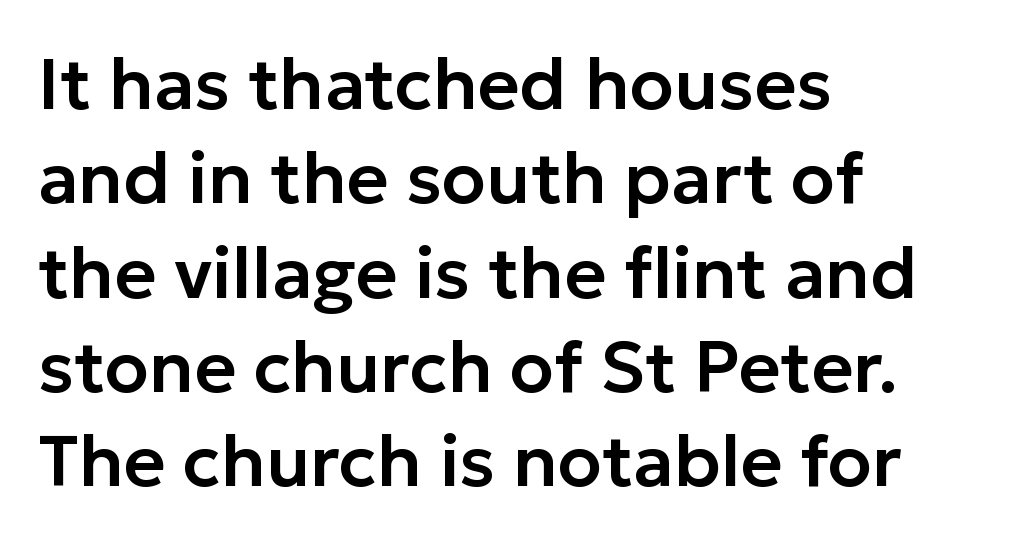
Q: Is the text italic (slanted)? A: No, it is upright.
Q: Is the typeface a serif or a sans-serif typeface? A: Sans-serif.
Q: Is the text underlined? A: No.
Q: How is the paragraph aligned? A: Left-aligned.
Q: Is the spacing between letters normal or unusually wide? A: Normal.
Q: Is the spacing between lines tight, normal or loose? A: Normal.
Q: Width (condensed, normal, or wide)? A: Normal.
Q: Stroke contrast? A: Low.
Q: x-height? A: Medium.
Q: Monospaced? A: No.
